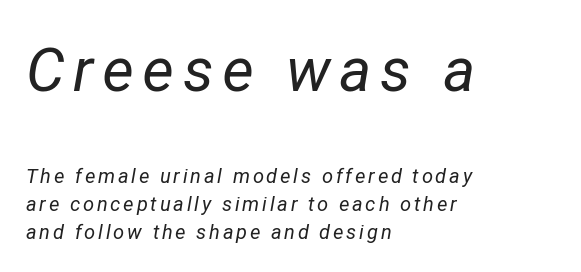
The space beneath each line is pristine and unruled. Varying glyph widths throughout — classic text-font behaviour. Vertical spacing — default. Compared with a typical body face, this is equally light or lighter still. Of the two passages, the one on top uses the larger point size.
